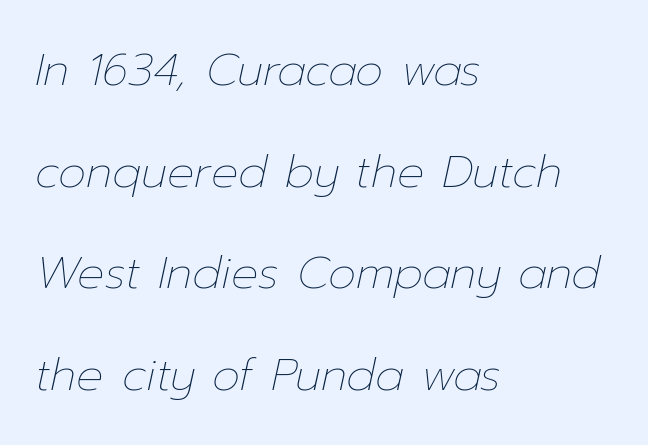
Stroke thickness stays within the range of a standard reading face or lighter. The rendering uses a large line-height, opening up the rows. Inter-character spacing is left at the font's built-in metrics. Type without underlining. This sample has the flowing, uneven cadence of proportional lettering.
